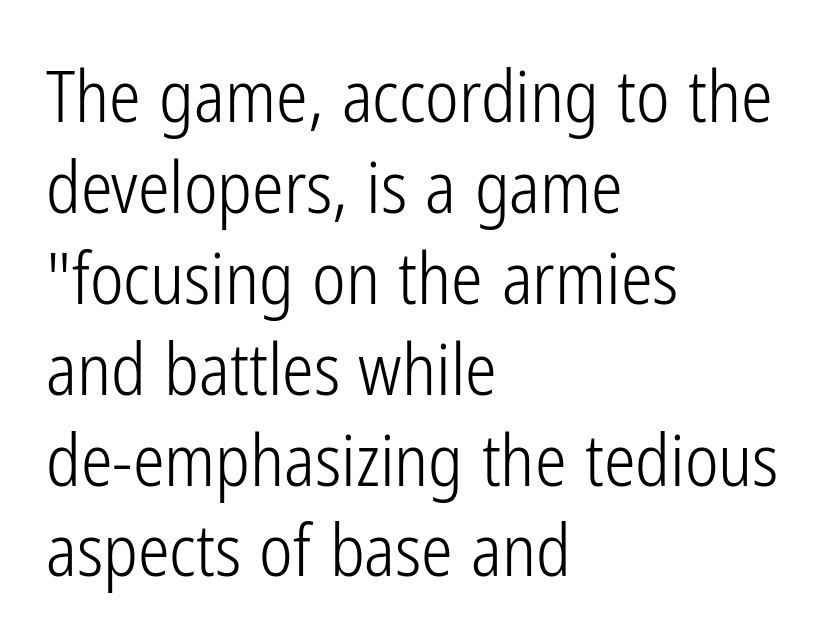
The image shows 71 px light, condensed sans-serif type, upright; set left-aligned, normal line spacing (1.28x), normal letter spacing, not underlined; low stroke contrast and a medium x-height.
